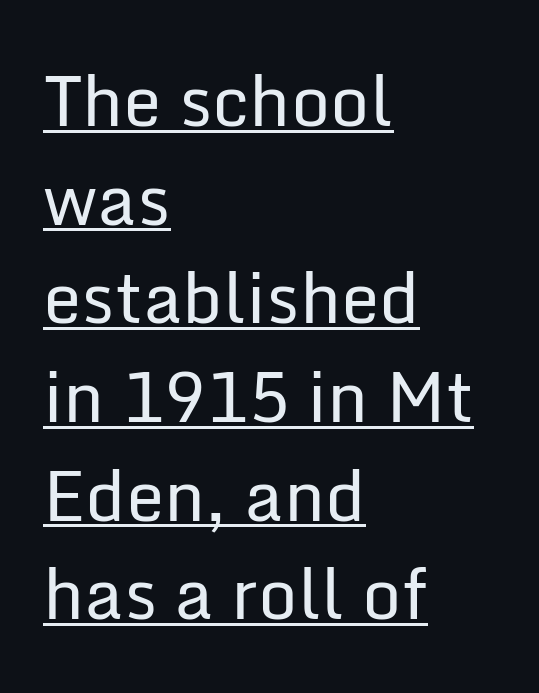
The image shows 69 px regular-weight sans-serif type, upright; set left-aligned, normal line spacing (1.43x), normal letter spacing, underlined; low stroke contrast and a medium x-height.
